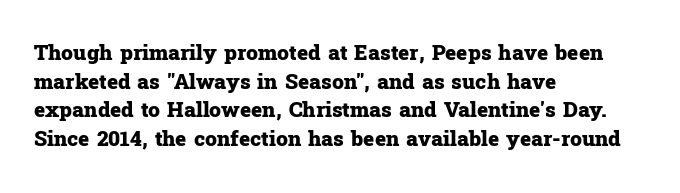
The image shows 21 px bold type, upright; set left-aligned, normal line spacing (1.36x), normal letter spacing, not underlined.
